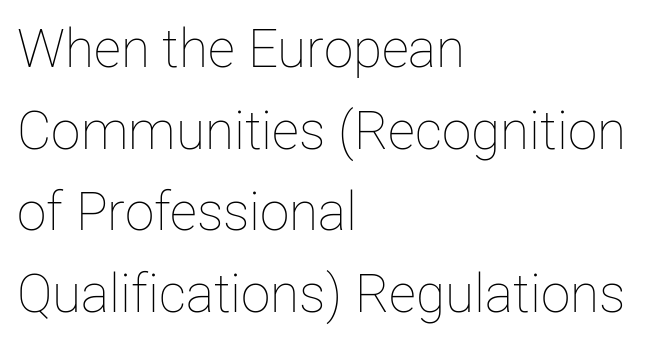
{"italic": "no", "bold": "no", "weight": "thin", "width": "normal", "stroke_contrast": "low", "x_height": "medium", "monospaced": "no", "underline": "no", "align": "left", "line_spacing": "normal", "line_spacing_ratio": 1.54, "letter_spacing": "normal", "letter_spacing_em": 0.0, "glyph_px": 53}
